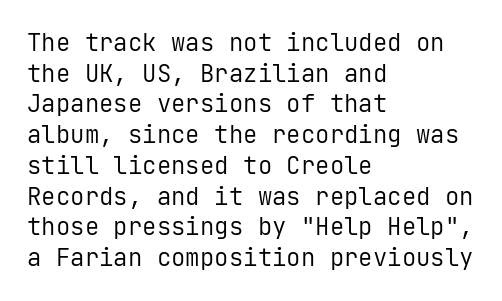
The image shows 24 px text type, upright; set left-aligned, normal line spacing (1.28x), normal letter spacing, not underlined.
